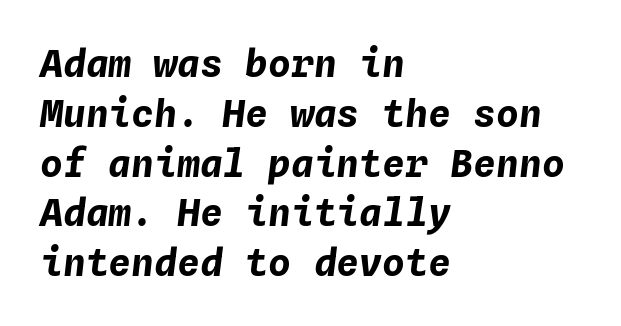
The image shows 38 px bold type, italic (leaning right), monospaced; set left-aligned, normal line spacing (1.31x), normal letter spacing, not underlined; low stroke contrast and a medium x-height.
